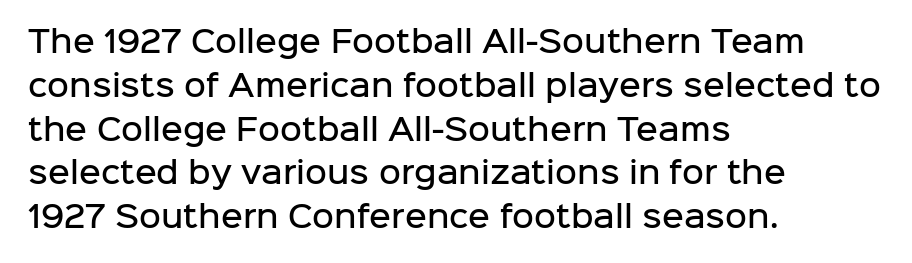
The image shows 30 px semibold sans-serif type, upright; set left-aligned, normal line spacing (1.46x), normal letter spacing, not underlined; low stroke contrast and a medium x-height.
